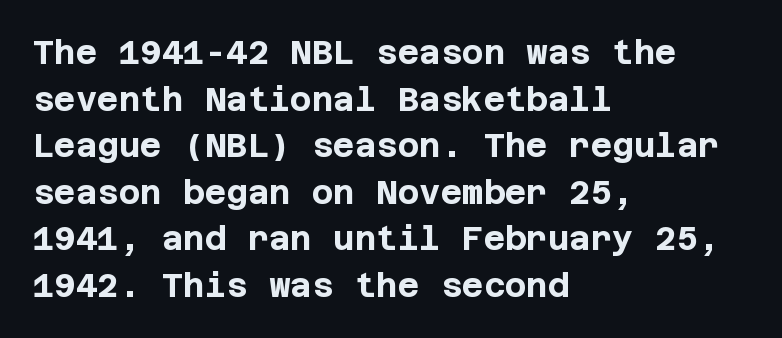
Q: Is the text bold? A: Yes.
Q: Is the text italic (slanted)? A: No, it is upright.
Q: Is the typeface a serif or a sans-serif typeface? A: Sans-serif.
Q: Is the text underlined? A: No.
Q: How is the paragraph aligned? A: Left-aligned.
Q: Is the spacing between letters normal or unusually wide? A: Normal.
Q: Is the spacing between lines tight, normal or loose? A: Normal.
Q: Width (condensed, normal, or wide)? A: Normal.
Q: Stroke contrast? A: Low.
Q: x-height? A: Large.
